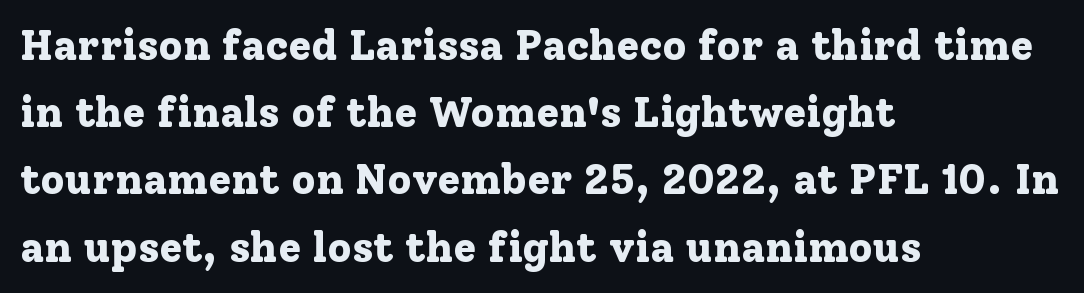
Q: Is the text bold? A: Yes.
Q: Is the text italic (slanted)? A: No, it is upright.
Q: Is the typeface a serif or a sans-serif typeface? A: Serif.
Q: Is the text underlined? A: No.
Q: How is the paragraph aligned? A: Left-aligned.
Q: Is the spacing between letters normal or unusually wide? A: Normal.
Q: Is the spacing between lines tight, normal or loose? A: Normal.
Q: Width (condensed, normal, or wide)? A: Normal.
Q: Stroke contrast? A: Low.
Q: x-height? A: Medium.
Q: Monospaced? A: No.
